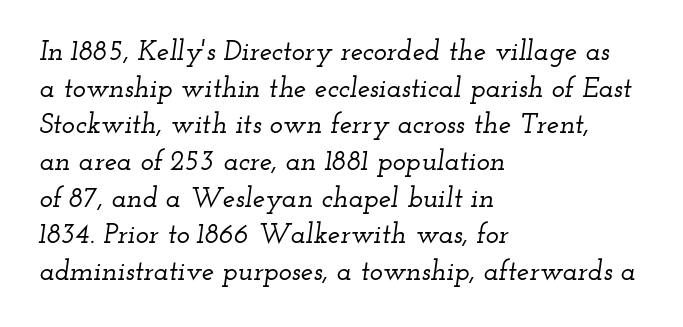
The passage shown leans; its letterforms are oblique. Horizontally, the lines are justified to the leading edge only. The letters advance in unequal steps, a hallmark of proportional type. Does extra space separate the letters? No, they use regular spacing. These lines are composed in type with serifs. Only glyphs here, with clear space below each row.
